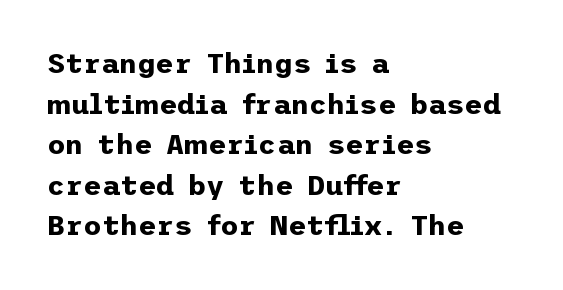
The image shows 28 px bold sans-serif type, upright; set left-aligned, normal line spacing (1.45x), normal letter spacing, not underlined; low stroke contrast and a medium x-height.
